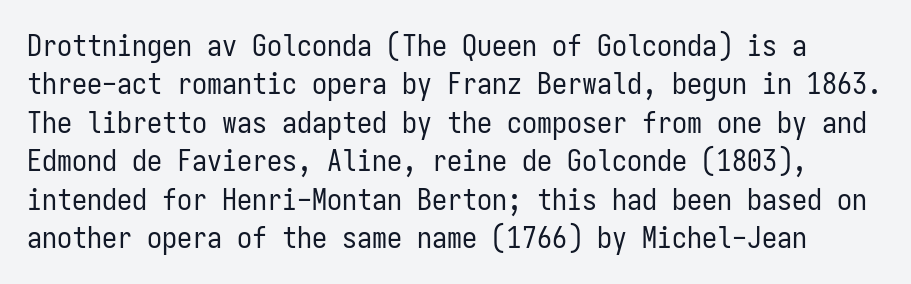
The image shows 30 px regular-weight, condensed sans-serif type, upright, monospaced; set normal line spacing (1.28x), normal letter spacing, not underlined; low stroke contrast and a medium x-height.
